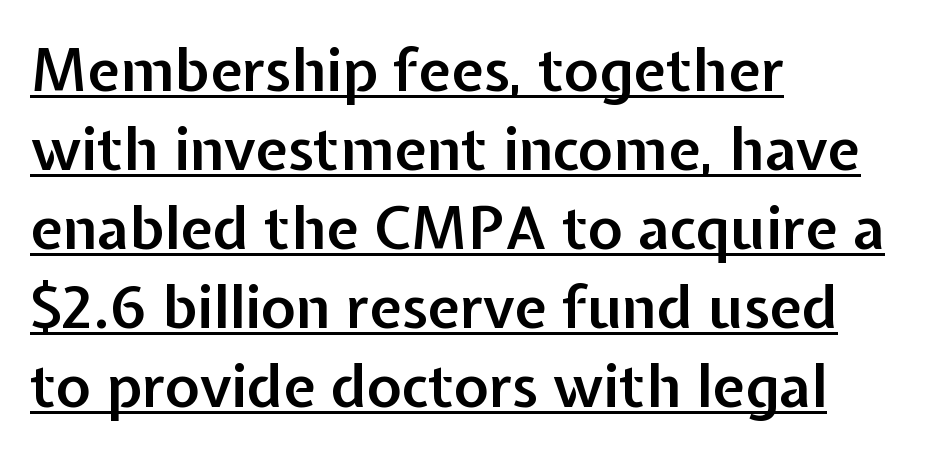
The specimen reads as upright at a glance. This is moderately heavy type, rendered in semibold. Do the characters align in a grid? No, the font is proportional. If you measured baseline to baseline, you'd find a middling distance. These characters rest on top of a visible drawn line.
